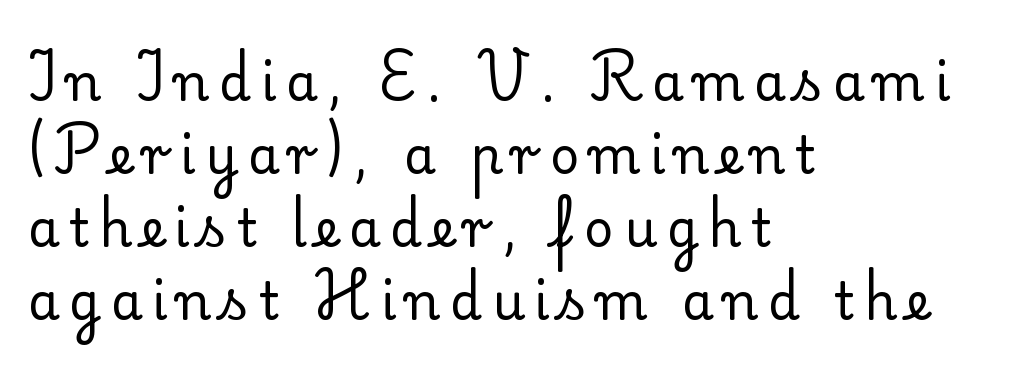
Notice how descenders clear the ascenders below comfortably — that's standard leading. Each row of text sits above clean, open space. Style check: upright. A light-to-regular cut is what we see here.
